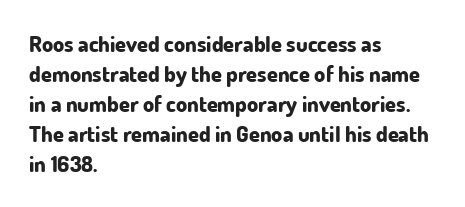
Italic: no, the glyphs are upright roman. Standard letterfit; no display-style spreading of the glyphs. Glance below the letters and you will spot only blank space. Its strokes are broad and dark, the hallmark of bold type.
